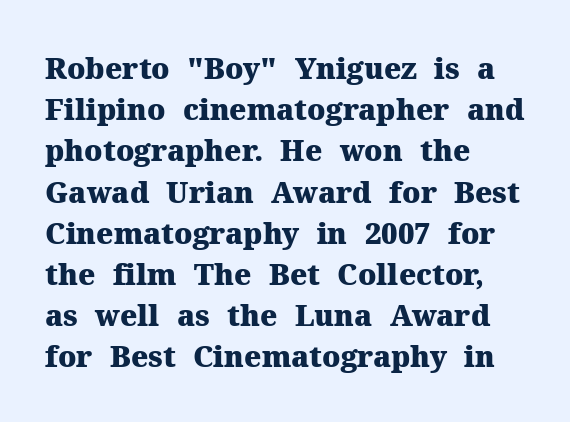
{"serif": "yes", "italic": "no", "bold": "yes", "weight": "heavy", "width": "normal", "stroke_contrast": "medium", "x_height": "medium", "monospaced": "no", "underline": "no", "align": "left", "line_spacing": "normal", "line_spacing_ratio": 1.42, "letter_spacing": "normal", "letter_spacing_em": 0.0, "glyph_px": 29}
